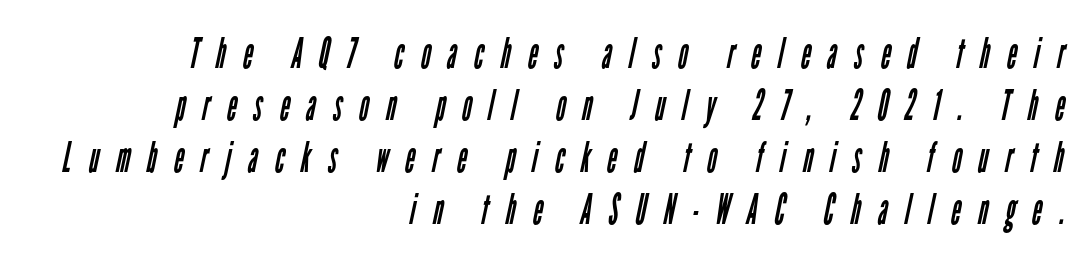
{"serif": "no", "bold": "no", "weight": "regular", "width": "condensed", "stroke_contrast": "low", "x_height": "medium", "monospaced": "no", "underline": "no", "align": "right", "line_spacing_ratio": 1.24, "letter_spacing": "wide", "letter_spacing_em": 0.41, "glyph_px": 42}
